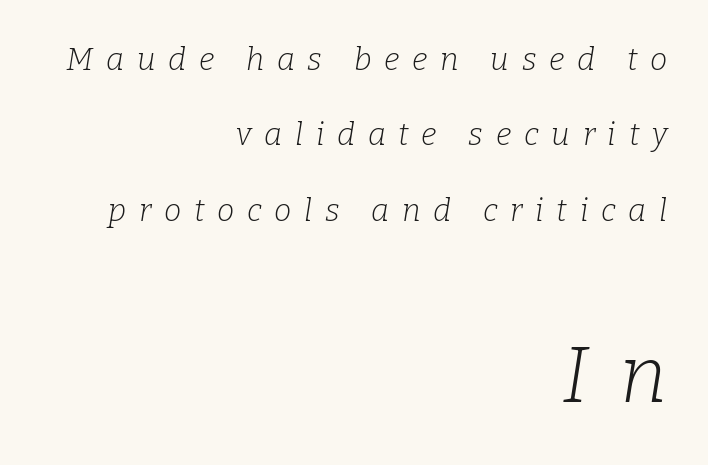
Note the varied advance widths — an 'i' is clearly narrower than an 'm'. Honestly, the rows look like they've been pulled way apart. Are there feet on the stems? There are — it's a serif. Weight: regular or lighter. Where is the straight margin? On the right.
